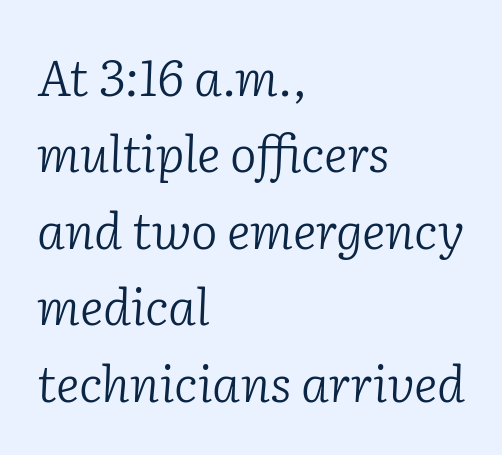
Alignment: flush left. The strip under each line holds only bare page. The designer left line spacing at the default. Heft: none added — not bold. Designer's note — italics engaged.
